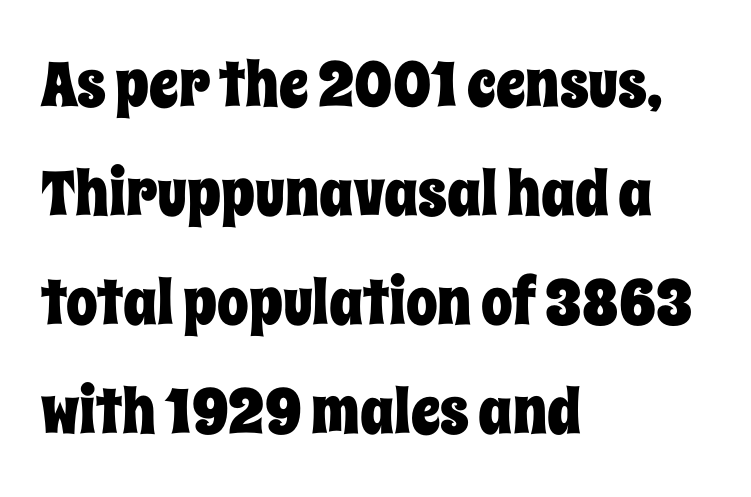
Left-aligned paragraph, ragged on the right. The passage shown is typed in a proportional face where columns would drift. The letters sit at their default tracking, neither squeezed nor spread. The font's upright variant was chosen for this text. The words here are not underlined.
